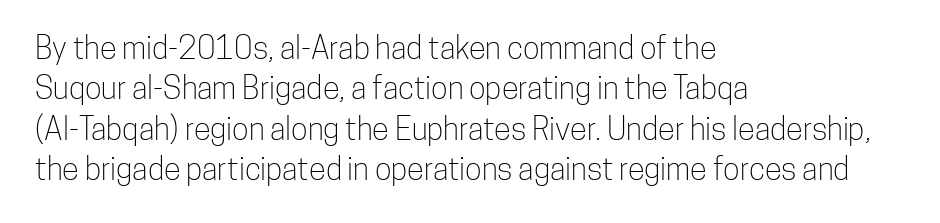
{"serif": "no", "italic": "no", "bold": "no", "weight": "light", "width": "condensed", "stroke_contrast": "low", "x_height": "medium", "monospaced": "no", "underline": "no", "align": "left", "line_spacing": "normal", "line_spacing_ratio": 1.3, "letter_spacing": "normal", "letter_spacing_em": 0.0, "glyph_px": 31}
